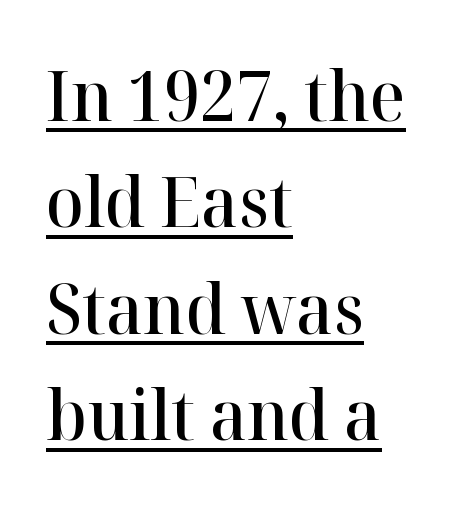
Q: Is the text bold? A: Semi-bold.
Q: Is the text italic (slanted)? A: No, it is upright.
Q: Is the typeface a serif or a sans-serif typeface? A: Serif.
Q: Is the text underlined? A: Yes.
Q: How is the paragraph aligned? A: Left-aligned.
Q: Is the spacing between letters normal or unusually wide? A: Normal.
Q: Is the spacing between lines tight, normal or loose? A: Normal.
Q: Width (condensed, normal, or wide)? A: Normal.
Q: Stroke contrast? A: High.
Q: x-height? A: Medium.
Q: Monospaced? A: No.
